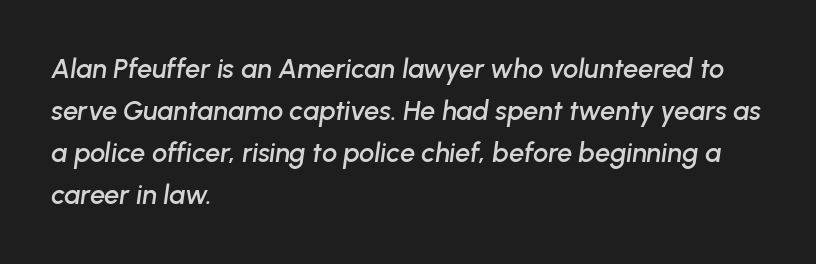
Q: Is the text italic (slanted)? A: Yes, it leans right by about 8 degrees.
Q: Is the text underlined? A: No.
Q: How is the paragraph aligned? A: Left-aligned.
Q: Is the spacing between letters normal or unusually wide? A: Normal.
Q: Is the spacing between lines tight, normal or loose? A: Normal.
